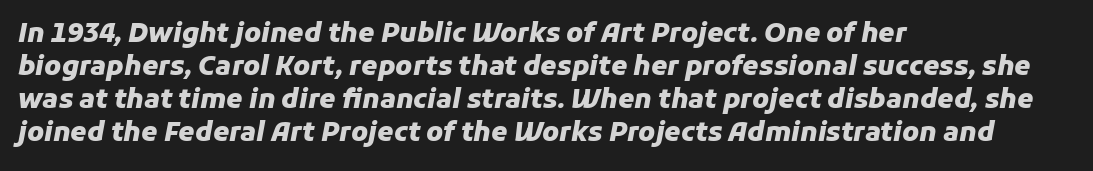
Chunky letters — that's bold for sure. Quick note: italic. Standard letterfit; no display-style spreading of the glyphs. These lines are set flush left with a ragged right edge.
